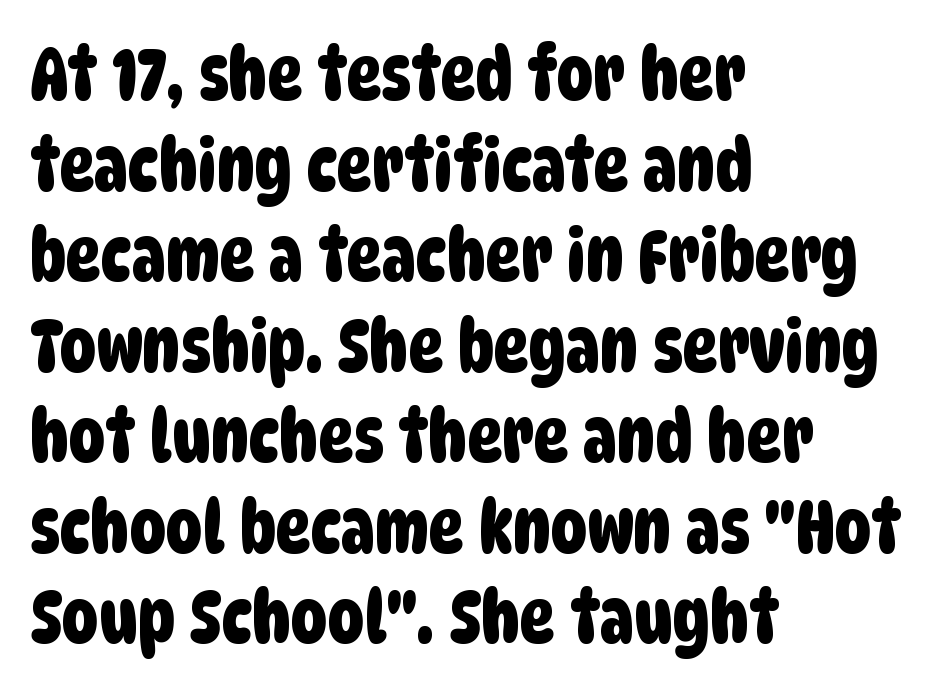
Q: Is the typeface a serif or a sans-serif typeface? A: Sans-serif.
Q: Is the text underlined? A: No.
Q: How is the paragraph aligned? A: Left-aligned.
Q: Is the spacing between letters normal or unusually wide? A: Normal.
Q: Width (condensed, normal, or wide)? A: Condensed.
Q: Stroke contrast? A: Low.
Q: x-height? A: Large.
Q: Monospaced? A: No.
